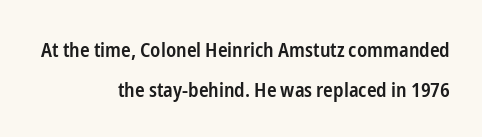
The gaps between neighbouring characters are ordinary and unremarkable. Semibold letterforms, between regular and bold. Airy leading. Characters remain perfectly vertical along every line.
